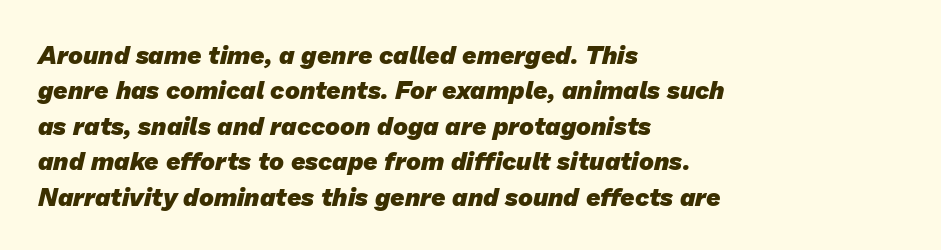
The passage is arranged the way most books set body copy — flush left. Letter spacing: default. A dark, heavy texture on the line: the type is bold. Leading: standard.
